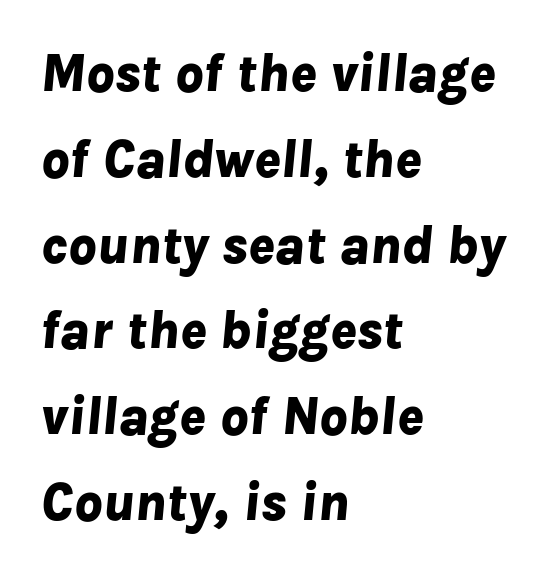
The image shows 55 px bold type, italic (leaning right); set left-aligned, normal line spacing (1.56x), normal letter spacing, not underlined; low stroke contrast and a medium x-height.
